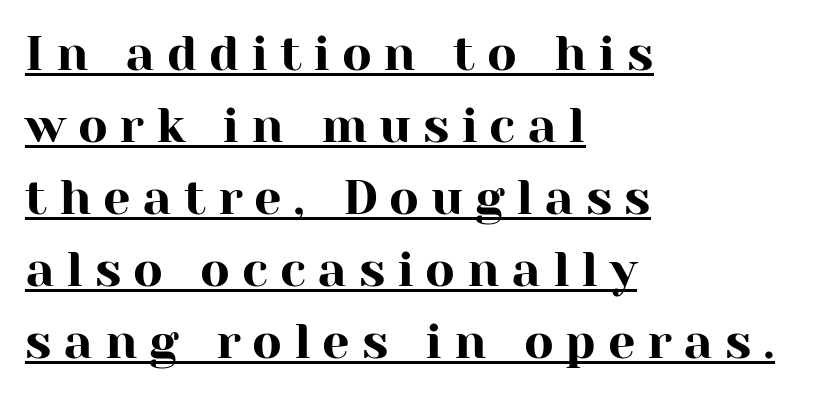
A normal amount of white space separates one row of letters from the next. The letters advance in unequal steps, a hallmark of proportional type. The glyphs in this specimen are seriffed. Visually the block forms a straight wall on the left and a jagged coastline on the right. This is the regular roman posture of the typeface. A rule runs beneath these lines of type.
